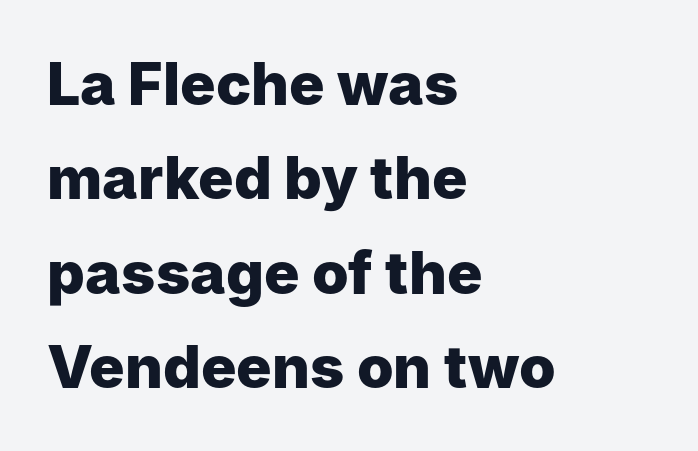
Nothing sits at the stroke ends, so this counts as sans-serif. The rendering uses natural spacing where letterforms have individual widths. The rendering uses a moderate line-height, typical for paragraphs. This is the regular roman posture of the typeface. Decoration check: the copy has no underline. Stroke thickness is high; the sample reads as a true bold.
